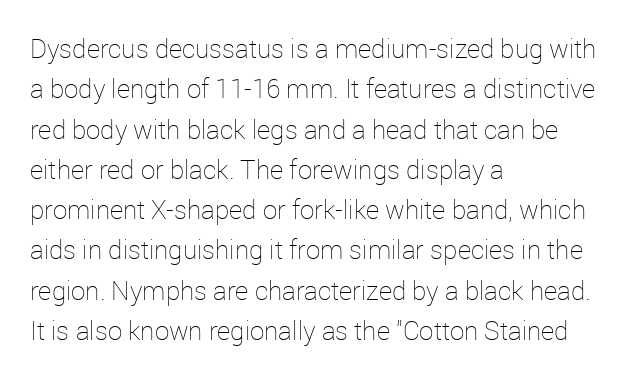
The image shows 26 px text type, upright; set left-aligned, normal line spacing (1.55x), normal letter spacing, not underlined.
